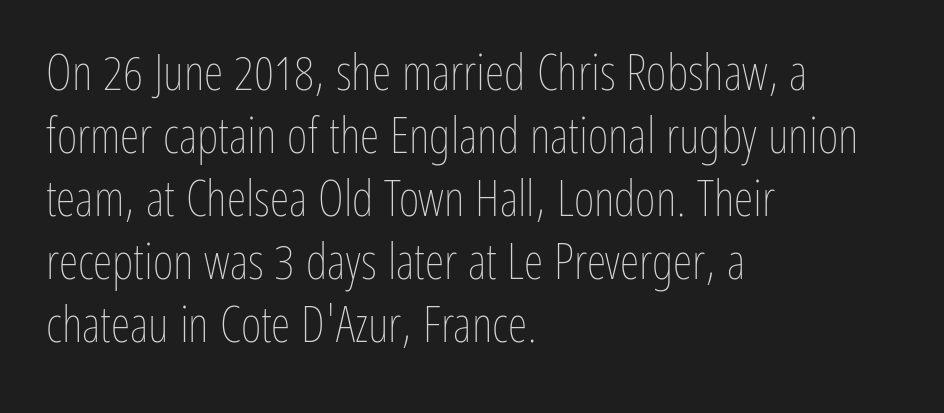
The image shows 50 px thin, condensed type, upright; set left-aligned, normal line spacing (1.26x), normal letter spacing, not underlined; low stroke contrast and a medium x-height.
